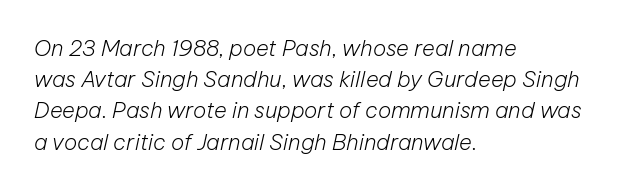
The image shows 22 px text type, italic (leaning right); set left-aligned, normal line spacing (1.42x), normal letter spacing, not underlined.
